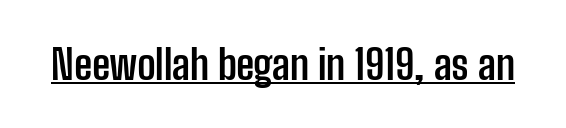
Nothing unusual about the tracking: characters are spaced as the font intends. A dark, heavy texture on the line: the type is bold. If you drew a line through each stem, it would be perfectly vertical. Letterform terminals end flat and unadorned throughout the passage. Looks like regular typesetting: each glyph gets only the width it needs. Like a heading marked for emphasis, these lines bear an underscore.
